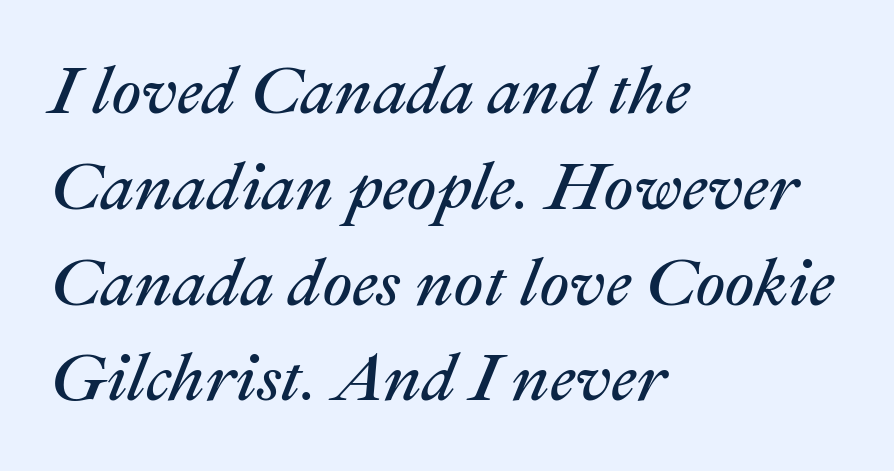
{"italic": "yes", "lean": "right", "slant_degrees": 22, "bold": "no", "weight": "regular", "width": "normal", "stroke_contrast": "medium", "x_height": "medium", "monospaced": "no", "underline": "no", "align": "left", "line_spacing": "normal", "line_spacing_ratio": 1.43, "letter_spacing": "normal", "letter_spacing_em": 0.0, "glyph_px": 67}
